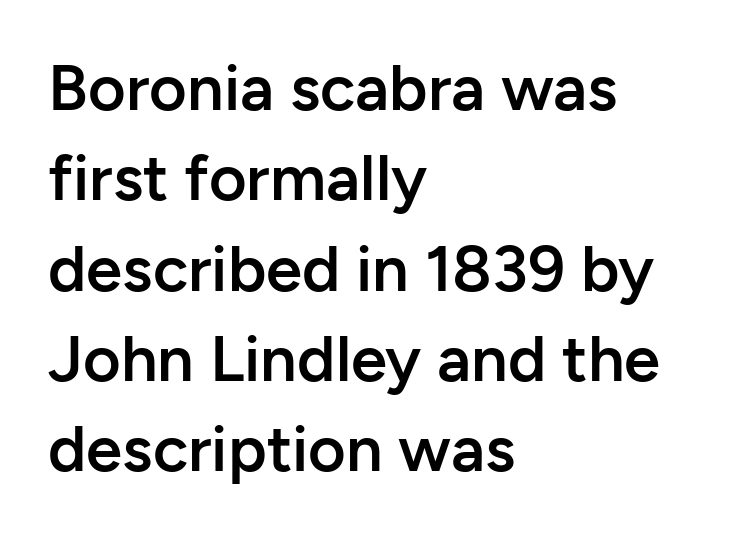
Q: Is the text bold? A: Semi-bold.
Q: Is the text italic (slanted)? A: No, it is upright.
Q: Is the typeface a serif or a sans-serif typeface? A: Sans-serif.
Q: Is the text underlined? A: No.
Q: How is the paragraph aligned? A: Left-aligned.
Q: Is the spacing between letters normal or unusually wide? A: Normal.
Q: Is the spacing between lines tight, normal or loose? A: Normal.
Q: Width (condensed, normal, or wide)? A: Normal.
Q: Stroke contrast? A: Low.
Q: x-height? A: Medium.
Q: Monospaced? A: No.
